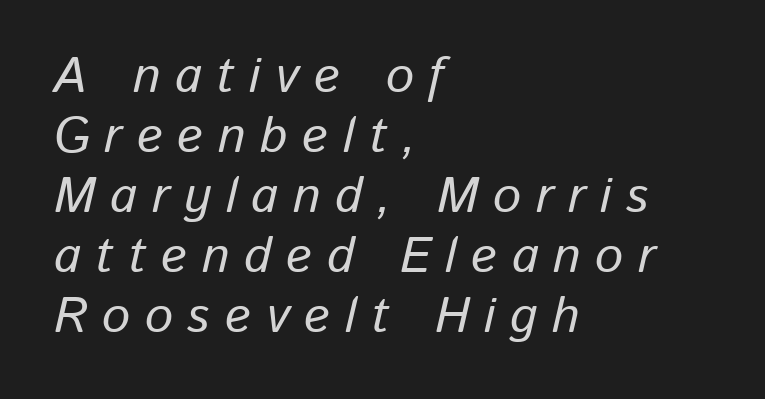
The image shows 50 px text type, italic (leaning right); set left-aligned, line spacing 1.2x, unusually wide letter spacing (+0.29 em), not underlined; low stroke contrast and a medium x-height.
